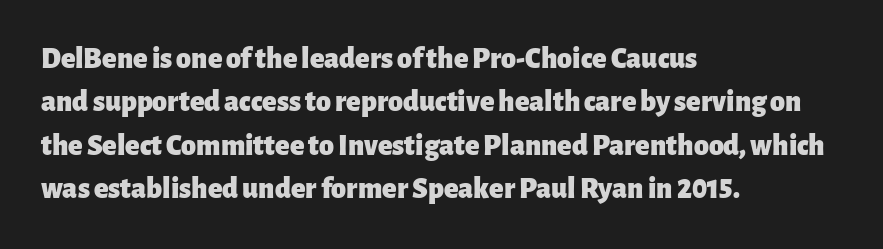
Q: Is the text bold? A: Yes.
Q: Is the text italic (slanted)? A: No, it is upright.
Q: Is the typeface a serif or a sans-serif typeface? A: Sans-serif.
Q: Is the text underlined? A: No.
Q: How is the paragraph aligned? A: Left-aligned.
Q: Is the spacing between letters normal or unusually wide? A: Normal.
Q: Is the spacing between lines tight, normal or loose? A: Normal.
Q: Width (condensed, normal, or wide)? A: Normal.
Q: Stroke contrast? A: Low.
Q: x-height? A: Medium.
Q: Monospaced? A: No.
